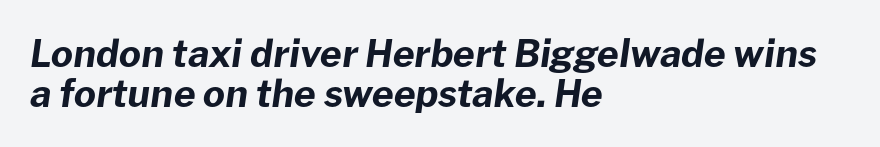
The image shows 38 px bold type, italic (leaning right); set left-aligned, tight line spacing (1.06x), normal letter spacing, not underlined; low stroke contrast and a medium x-height.
